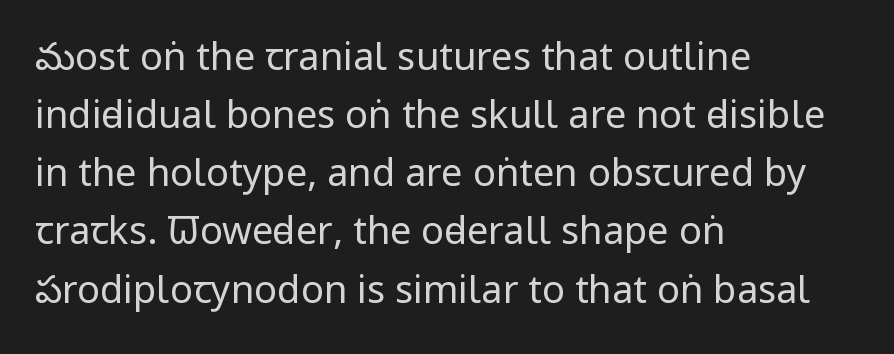
Horizontal bands of white between lines are of average thickness. The setting favours the left margin, as ordinary paragraphs usually do. Every character sits straight up, as roman type does. Nobody drew a line under any word here. Observe the ordinary spacing: letters are neighbours, not strangers. You could not count columns in this text — the font is proportionally spaced.
